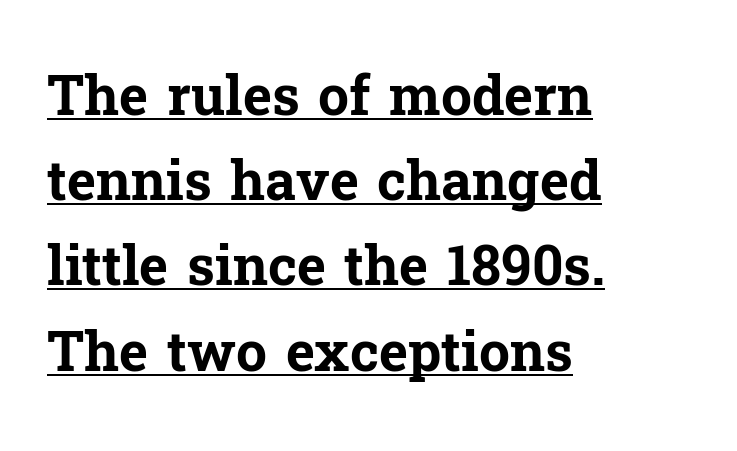
{"serif": "yes", "italic": "no", "bold": "yes", "weight": "bold", "width": "normal", "stroke_contrast": "low", "x_height": "medium", "monospaced": "no", "underline": "yes", "align": "left", "line_spacing": "normal", "line_spacing_ratio": 1.55, "letter_spacing": "normal", "letter_spacing_em": 0.0, "glyph_px": 55}
